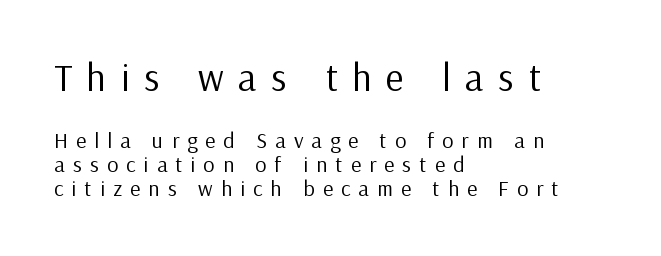
Q: Is the text bold? A: No.
Q: Is the text italic (slanted)? A: No, it is upright.
Q: Is the typeface a serif or a sans-serif typeface? A: Sans-serif.
Q: Is the text underlined? A: No.
Q: How is the paragraph aligned? A: Left-aligned.
Q: Is the spacing between letters normal or unusually wide? A: Unusually wide.
Q: Is the spacing between lines tight, normal or loose? A: Tight.
Q: Which block of text is set in a larger size, the first (top) or the second (bottom)? A: The first (top) one.
Q: Width (condensed, normal, or wide)? A: Normal.
Q: Stroke contrast? A: Low.
Q: x-height? A: Medium.
Q: Monospaced? A: No.
